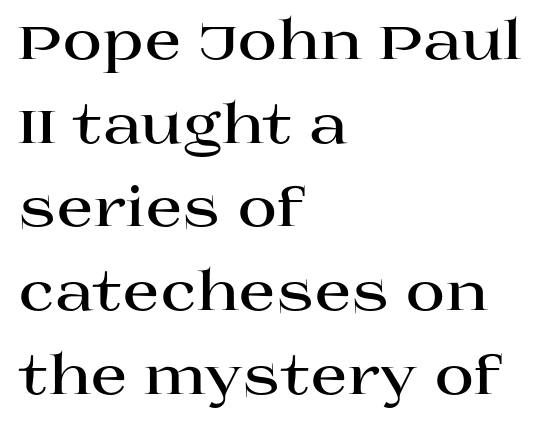
{"serif": "yes", "italic": "no", "bold": "yes", "weight": "bold", "width": "wide", "stroke_contrast": "high", "x_height": "large", "monospaced": "no", "underline": "no", "align": "left", "line_spacing": "normal", "line_spacing_ratio": 1.55, "letter_spacing": "normal", "letter_spacing_em": 0.0, "glyph_px": 54}
